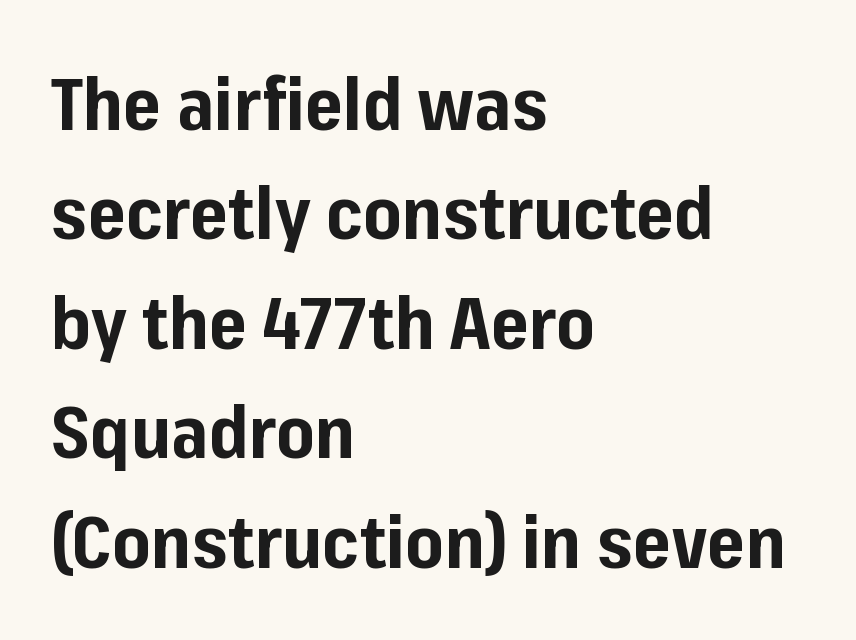
Q: Is the text bold? A: Yes.
Q: Is the text italic (slanted)? A: No, it is upright.
Q: Is the typeface a serif or a sans-serif typeface? A: Sans-serif.
Q: Is the text underlined? A: No.
Q: How is the paragraph aligned? A: Left-aligned.
Q: Is the spacing between letters normal or unusually wide? A: Normal.
Q: Is the spacing between lines tight, normal or loose? A: Normal.
Q: Width (condensed, normal, or wide)? A: Normal.
Q: Stroke contrast? A: Low.
Q: x-height? A: Medium.
Q: Monospaced? A: No.
